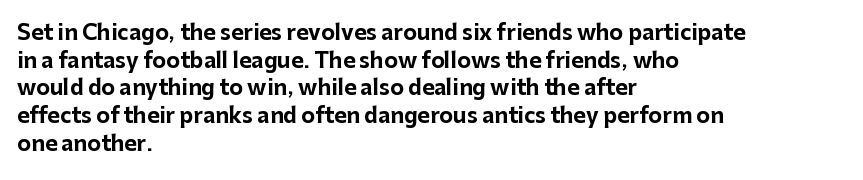
It's the straight-up-and-down kind of type. The words here are not underlined. Summary of vertical rhythm: regular, with standard interline spacing. Alignment: flush left. The rendering keeps characters at their native spacing.
